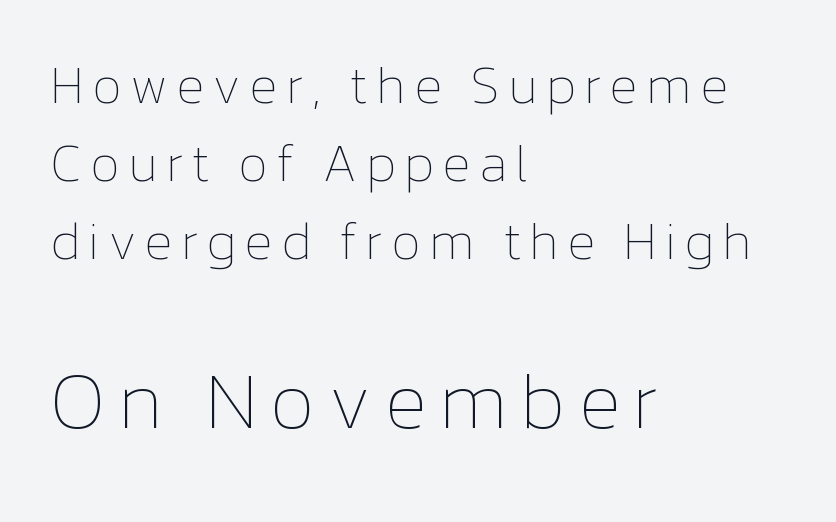
The image shows 80 px thin type, upright; set left-aligned, normal line spacing (1.47x), not underlined; the second (bottom) block is 1.51x larger; low stroke contrast and a medium x-height.
